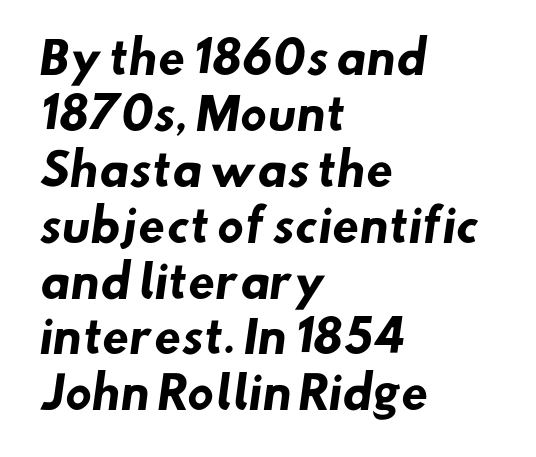
The image shows 44 px heavy sans-serif type; set left-aligned, normal line spacing (1.27x), normal letter spacing, not underlined; low stroke contrast and a small x-height.
